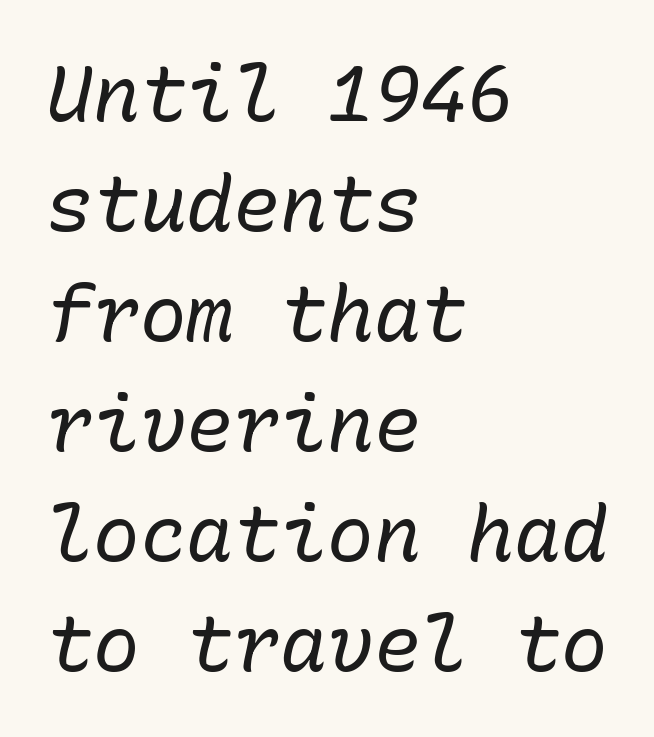
The image shows 78 px regular-weight type, italic (leaning right), monospaced; set left-aligned, normal line spacing (1.41x), normal letter spacing, not underlined; low stroke contrast and a medium x-height.
